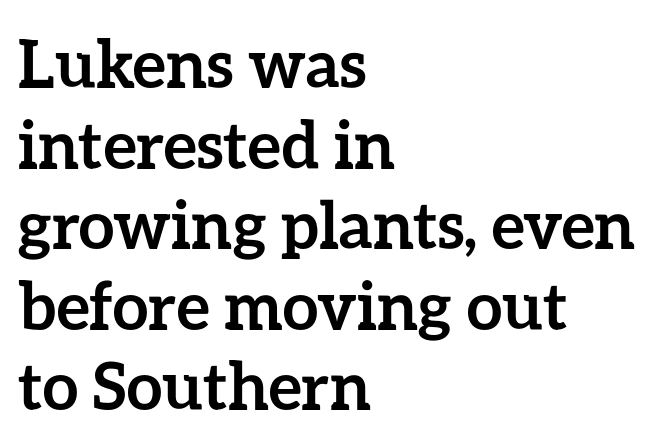
Q: Is the text bold? A: Yes.
Q: Is the text italic (slanted)? A: No, it is upright.
Q: Is the text underlined? A: No.
Q: How is the paragraph aligned? A: Left-aligned.
Q: Is the spacing between letters normal or unusually wide? A: Normal.
Q: Width (condensed, normal, or wide)? A: Normal.
Q: Stroke contrast? A: Low.
Q: x-height? A: Medium.
Q: Monospaced? A: No.
